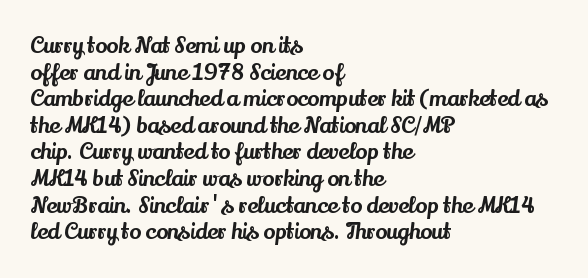
The image shows 22 px text type; set left-aligned, line spacing 1.21x, normal letter spacing, not underlined.
